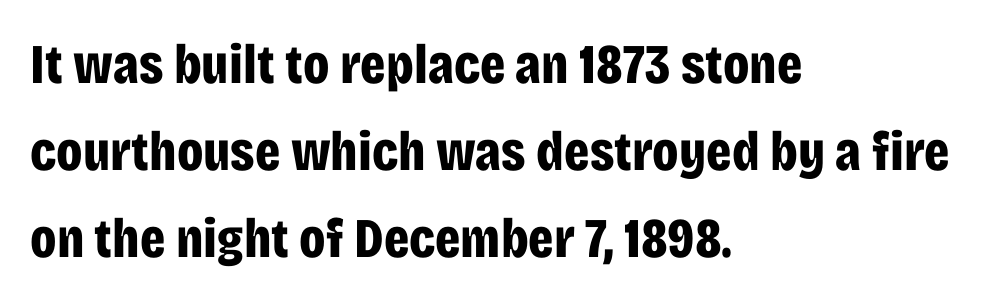
Q: Is the text bold? A: Yes.
Q: Is the text italic (slanted)? A: No, it is upright.
Q: Is the typeface a serif or a sans-serif typeface? A: Sans-serif.
Q: Is the text underlined? A: No.
Q: How is the paragraph aligned? A: Left-aligned.
Q: Is the spacing between letters normal or unusually wide? A: Normal.
Q: Is the spacing between lines tight, normal or loose? A: Normal.
Q: Width (condensed, normal, or wide)? A: Condensed.
Q: Stroke contrast? A: Low.
Q: x-height? A: Large.
Q: Monospaced? A: No.
